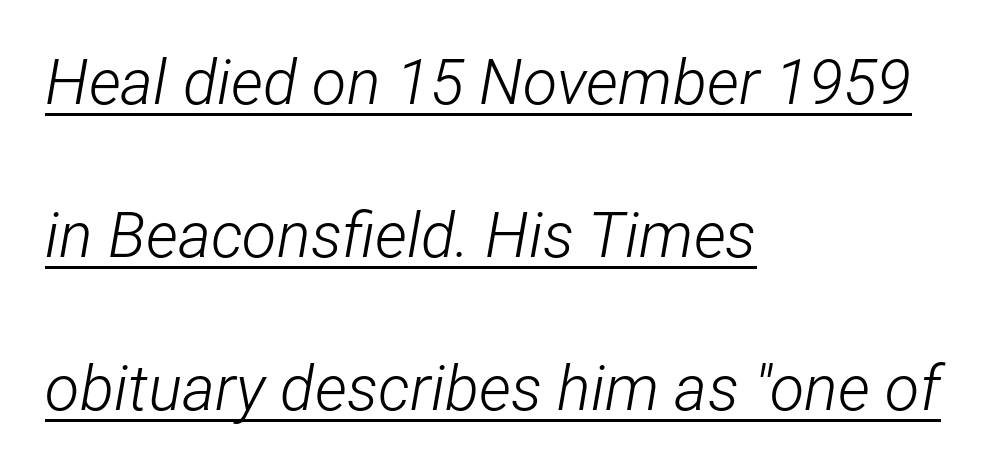
Q: Is the text bold? A: No.
Q: Is the text italic (slanted)? A: Yes, it leans right by about 12 degrees.
Q: Is the text underlined? A: Yes.
Q: How is the paragraph aligned? A: Left-aligned.
Q: Is the spacing between letters normal or unusually wide? A: Normal.
Q: Is the spacing between lines tight, normal or loose? A: Loose.
Q: Width (condensed, normal, or wide)? A: Condensed.
Q: Stroke contrast? A: Low.
Q: x-height? A: Medium.
Q: Monospaced? A: No.
